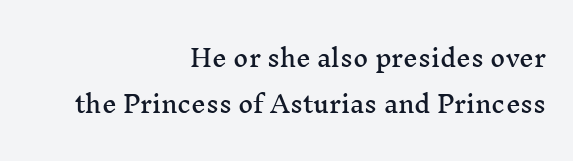
The image shows 23 px text type, upright; set right-aligned, loose line spacing (1.99x), normal letter spacing, not underlined.
